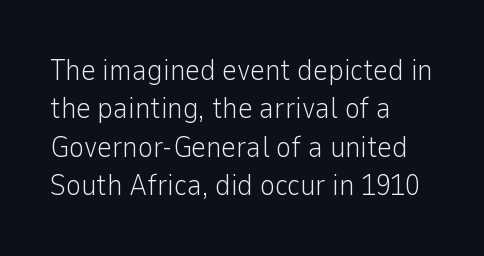
Q: Is the text bold? A: No.
Q: Is the text italic (slanted)? A: No, it is upright.
Q: Is the typeface a serif or a sans-serif typeface? A: Sans-serif.
Q: Is the text underlined? A: No.
Q: How is the paragraph aligned? A: Left-aligned.
Q: Is the spacing between letters normal or unusually wide? A: Normal.
Q: Is the spacing between lines tight, normal or loose? A: Normal.
Q: Width (condensed, normal, or wide)? A: Normal.
Q: Stroke contrast? A: Low.
Q: x-height? A: Medium.
Q: Monospaced? A: No.
